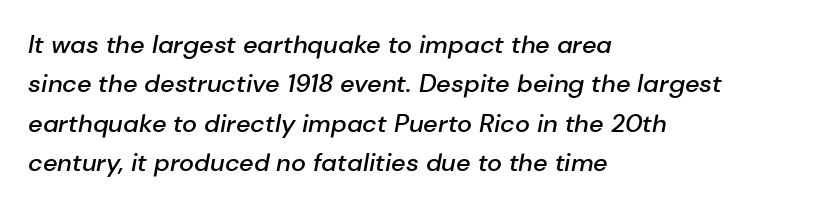
The image shows 25 px text type, italic (leaning right); set left-aligned, normal line spacing (1.58x), normal letter spacing, not underlined.
